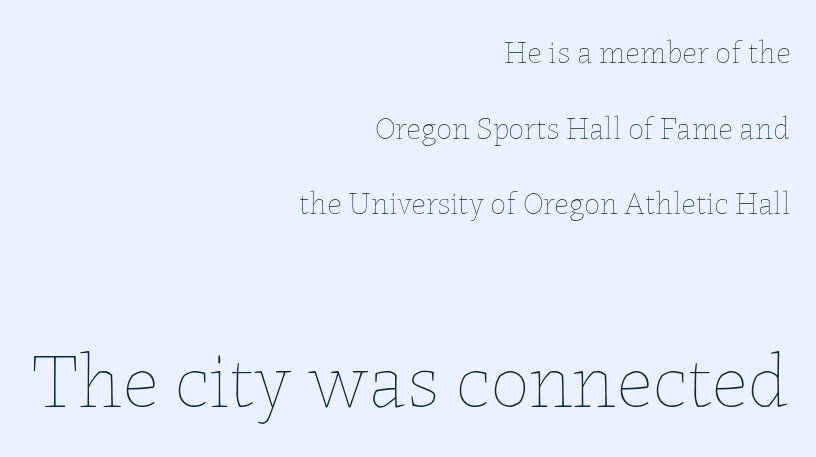
The image shows 79 px thin type, upright; set right-aligned, loose line spacing (2.36x), normal letter spacing, not underlined; the second (bottom) block is 2.47x larger; low stroke contrast and a medium x-height.
